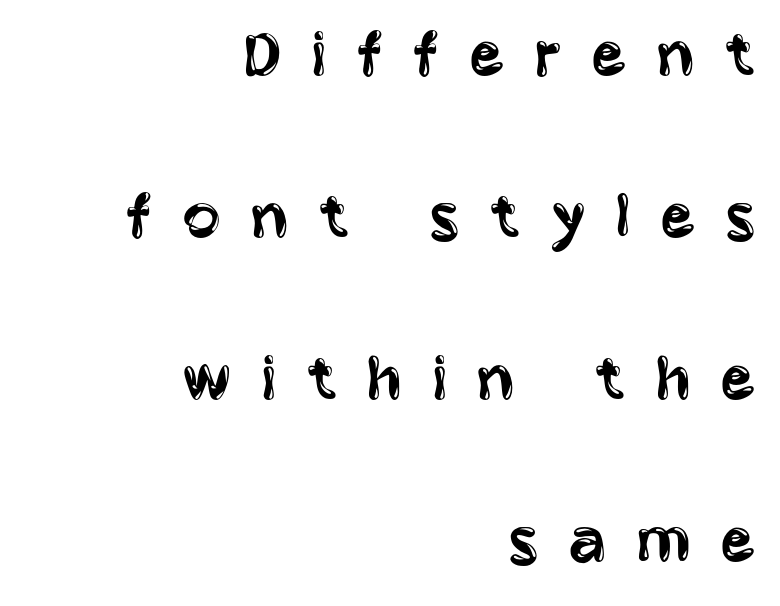
Q: Is the text bold? A: No.
Q: Is the text italic (slanted)? A: No, it is upright.
Q: Is the typeface a serif or a sans-serif typeface? A: Sans-serif.
Q: Is the text underlined? A: No.
Q: How is the paragraph aligned? A: Right-aligned.
Q: Is the spacing between letters normal or unusually wide? A: Unusually wide.
Q: Is the spacing between lines tight, normal or loose? A: Loose.
Q: Width (condensed, normal, or wide)? A: Condensed.
Q: Stroke contrast? A: Low.
Q: x-height? A: Large.
Q: Monospaced? A: No.
